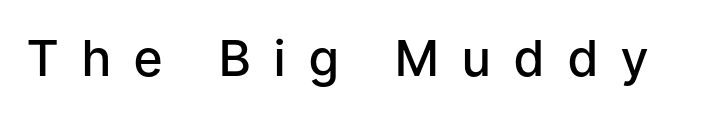
The image shows 50 px semibold sans-serif type, upright; set unusually wide letter spacing (+0.47 em), not underlined; low stroke contrast and a medium x-height.
